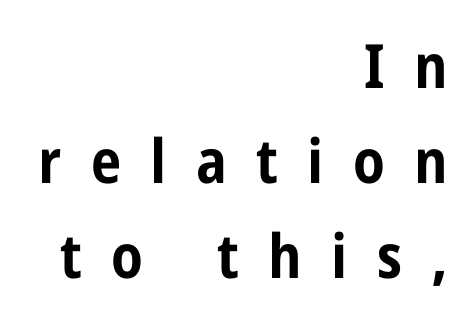
Q: Is the text bold? A: Yes.
Q: Is the text italic (slanted)? A: No, it is upright.
Q: Is the typeface a serif or a sans-serif typeface? A: Sans-serif.
Q: Is the text underlined? A: No.
Q: How is the paragraph aligned? A: Right-aligned.
Q: Is the spacing between letters normal or unusually wide? A: Unusually wide.
Q: Is the spacing between lines tight, normal or loose? A: Normal.
Q: Width (condensed, normal, or wide)? A: Condensed.
Q: Stroke contrast? A: Low.
Q: x-height? A: Large.
Q: Monospaced? A: No.
